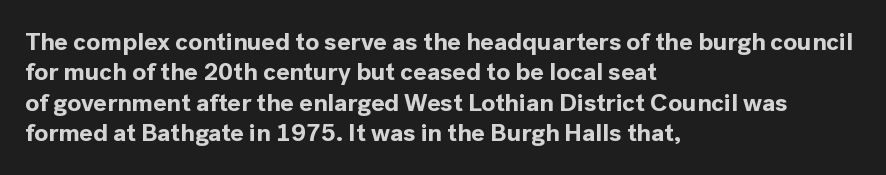
{"italic": "no", "bold": "yes", "underline": "no", "align": "left", "line_spacing_ratio": 1.22, "letter_spacing": "normal", "letter_spacing_em": 0.0, "glyph_px": 25}
